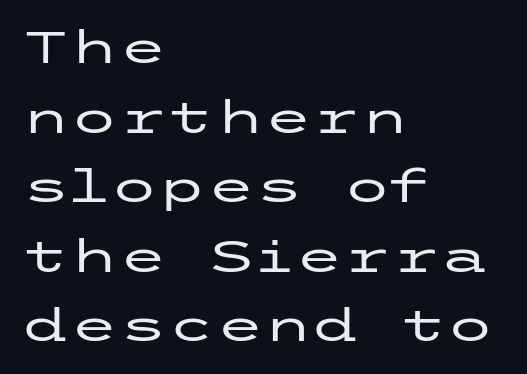
The image shows 44 px wide sans-serif type, upright; set left-aligned, normal line spacing (1.58x), normal letter spacing, not underlined; low stroke contrast and a medium x-height.
